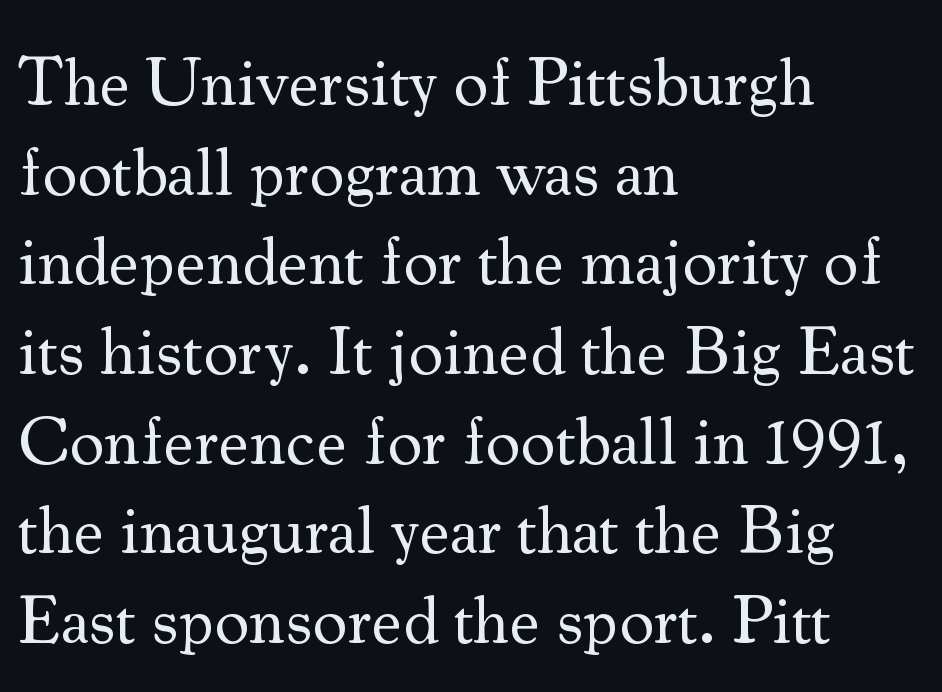
Q: Is the text bold? A: No.
Q: Is the text italic (slanted)? A: No, it is upright.
Q: Is the typeface a serif or a sans-serif typeface? A: Serif.
Q: Is the text underlined? A: No.
Q: How is the paragraph aligned? A: Left-aligned.
Q: Is the spacing between letters normal or unusually wide? A: Normal.
Q: Is the spacing between lines tight, normal or loose? A: Normal.
Q: Width (condensed, normal, or wide)? A: Normal.
Q: Stroke contrast? A: Medium.
Q: x-height? A: Small.
Q: Monospaced? A: No.
